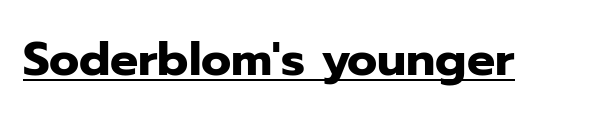
{"serif": "no", "italic": "no", "bold": "yes", "weight": "heavy", "width": "normal", "stroke_contrast": "low", "x_height": "medium", "monospaced": "no", "underline": "yes", "letter_spacing": "normal", "letter_spacing_em": 0.0, "glyph_px": 47}
